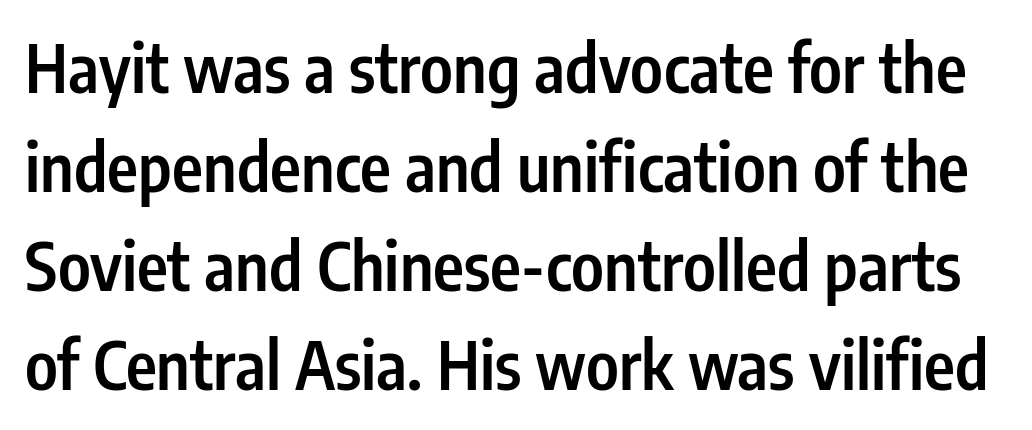
The image shows 66 px semibold, condensed sans-serif type, upright; set normal line spacing (1.5x), normal letter spacing, not underlined; low stroke contrast and a medium x-height.
